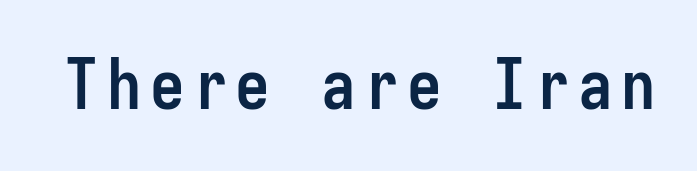
The image shows 69 px semibold, condensed sans-serif type, upright, monospaced; set not underlined; low stroke contrast and a medium x-height.
